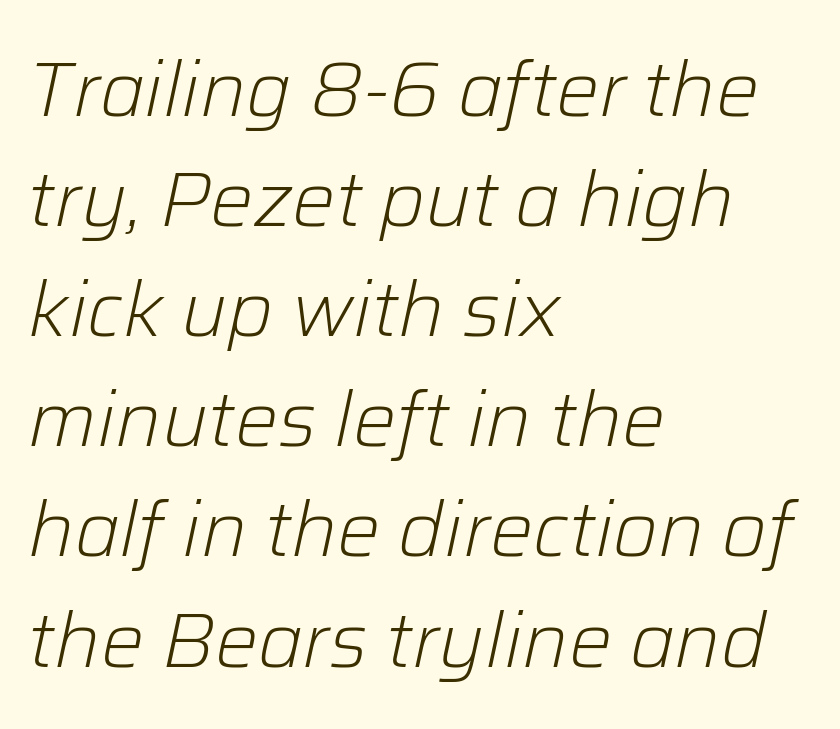
{"italic": "yes", "lean": "right", "slant_degrees": 12, "bold": "no", "weight": "light", "width": "normal", "stroke_contrast": "low", "x_height": "medium", "monospaced": "no", "underline": "no", "align": "left", "line_spacing": "normal", "line_spacing_ratio": 1.43, "letter_spacing": "normal", "letter_spacing_em": 0.0, "glyph_px": 77}
